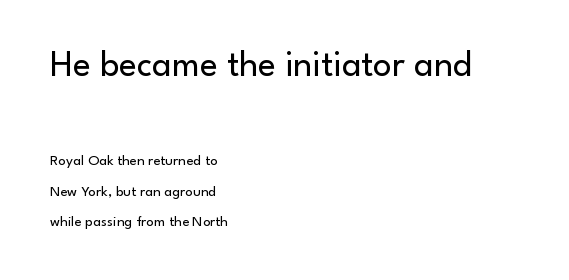
The image shows 37 px regular-weight sans-serif type, upright; set left-aligned, loose line spacing (2.02x), normal letter spacing, not underlined; the first (top) block is 2.47x larger; low stroke contrast and a small x-height.
